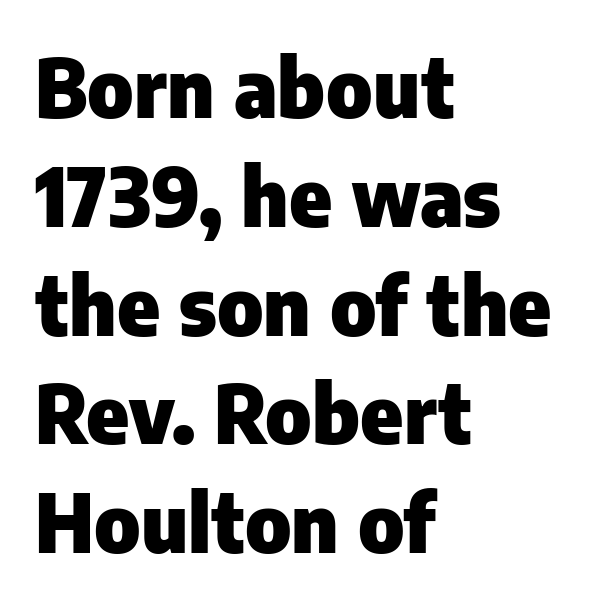
Q: Is the text bold? A: Yes.
Q: Is the text italic (slanted)? A: No, it is upright.
Q: Is the typeface a serif or a sans-serif typeface? A: Sans-serif.
Q: Is the text underlined? A: No.
Q: How is the paragraph aligned? A: Left-aligned.
Q: Is the spacing between letters normal or unusually wide? A: Normal.
Q: Is the spacing between lines tight, normal or loose? A: Normal.
Q: Width (condensed, normal, or wide)? A: Normal.
Q: Stroke contrast? A: Low.
Q: x-height? A: Medium.
Q: Monospaced? A: No.
